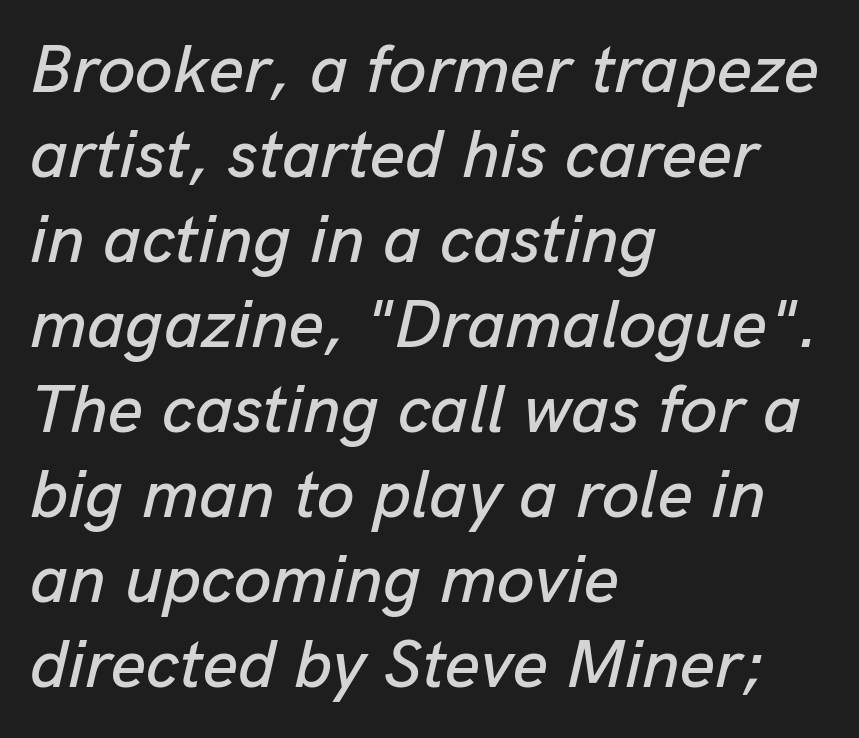
Q: Is the text italic (slanted)? A: Yes, it leans right by about 13 degrees.
Q: Is the text underlined? A: No.
Q: How is the paragraph aligned? A: Left-aligned.
Q: Is the spacing between letters normal or unusually wide? A: Normal.
Q: Is the spacing between lines tight, normal or loose? A: Normal.
Q: Width (condensed, normal, or wide)? A: Normal.
Q: Stroke contrast? A: Low.
Q: x-height? A: Medium.
Q: Monospaced? A: No.
